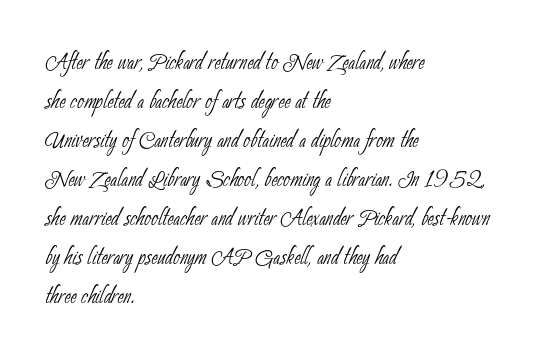
Q: Is the text bold? A: No.
Q: Is the typeface a serif or a sans-serif typeface? A: Sans-serif.
Q: Is the text underlined? A: No.
Q: How is the paragraph aligned? A: Left-aligned.
Q: Is the spacing between letters normal or unusually wide? A: Normal.
Q: Is the spacing between lines tight, normal or loose? A: Normal.
Q: Width (condensed, normal, or wide)? A: Condensed.
Q: Stroke contrast? A: Low.
Q: x-height? A: Small.
Q: Monospaced? A: No.
